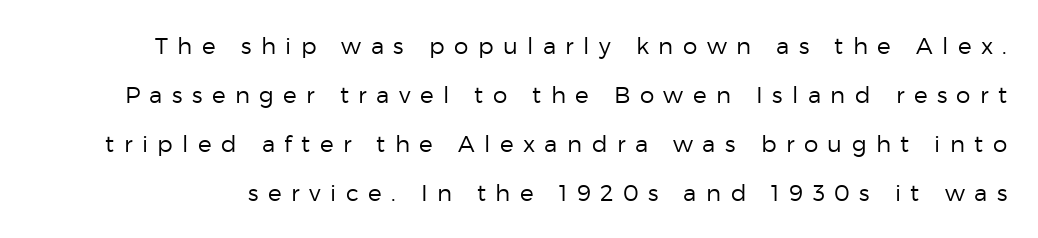
{"italic": "no", "bold": "no", "underline": "no", "line_spacing": "loose", "line_spacing_ratio": 2.13, "letter_spacing": "wide", "letter_spacing_em": 0.41, "glyph_px": 23}
